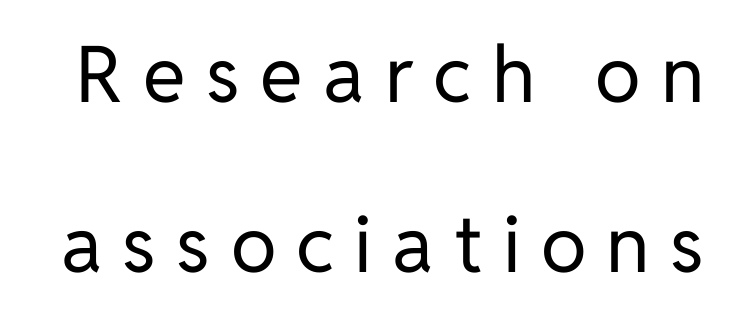
Q: Is the text bold? A: No.
Q: Is the text italic (slanted)? A: No, it is upright.
Q: Is the typeface a serif or a sans-serif typeface? A: Sans-serif.
Q: Is the text underlined? A: No.
Q: Is the spacing between letters normal or unusually wide? A: Unusually wide.
Q: Is the spacing between lines tight, normal or loose? A: Loose.
Q: Width (condensed, normal, or wide)? A: Normal.
Q: Stroke contrast? A: Low.
Q: x-height? A: Medium.
Q: Monospaced? A: No.
